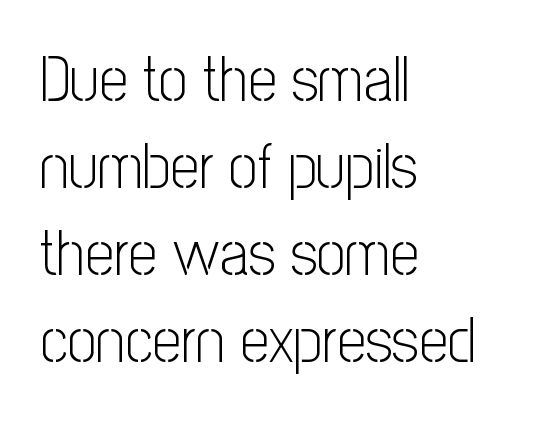
The zone under the glyphs is completely vacant. Ascenders rise straight up at ninety degrees. Students, observe: this is what conventionally led text looks like. The letters sit at their default tracking, neither squeezed nor spread. Here the designer chose a conventional face with non-uniform glyph widths.
